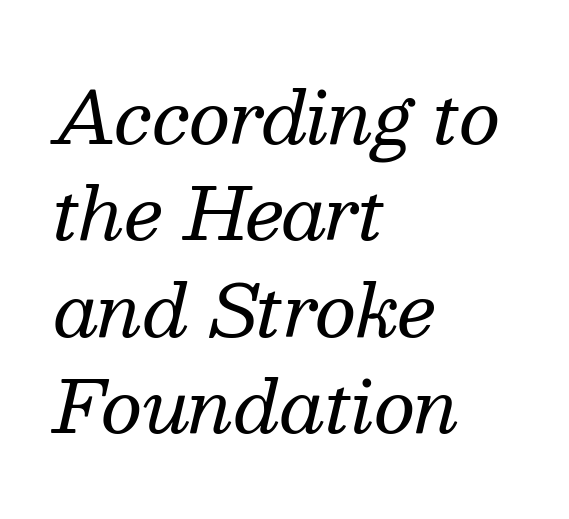
{"serif": "yes", "italic": "yes", "lean": "right", "slant_degrees": 13, "bold": "no", "weight": "regular", "width": "normal", "stroke_contrast": "medium", "x_height": "medium", "monospaced": "no", "underline": "no", "align": "left", "line_spacing": "normal", "line_spacing_ratio": 1.34, "letter_spacing": "normal", "letter_spacing_em": 0.0, "glyph_px": 72}
